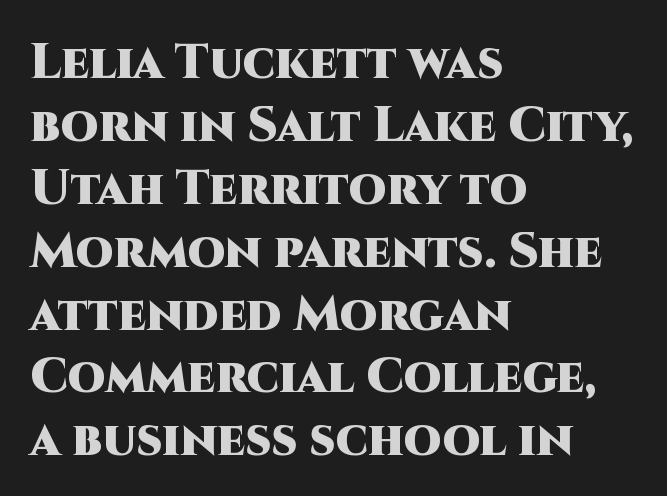
Q: Is the text bold? A: Yes.
Q: Is the text italic (slanted)? A: No, it is upright.
Q: Is the typeface a serif or a sans-serif typeface? A: Sans-serif.
Q: Is the text underlined? A: No.
Q: How is the paragraph aligned? A: Left-aligned.
Q: Is the spacing between letters normal or unusually wide? A: Normal.
Q: Is the spacing between lines tight, normal or loose? A: Normal.
Q: Width (condensed, normal, or wide)? A: Normal.
Q: Stroke contrast? A: High.
Q: x-height? A: Large.
Q: Monospaced? A: No.
